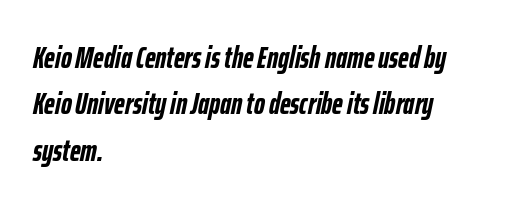
The image shows 30 px semibold, condensed type, italic (leaning right); set left-aligned, normal line spacing (1.55x), normal letter spacing, not underlined; low stroke contrast and a medium x-height.
